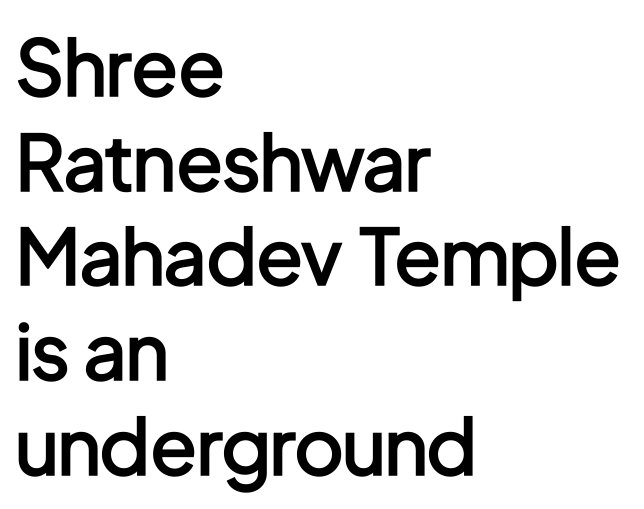
A roman cut, with each character standing at attention. Check the space under the baseline: it is left empty. Nothing unusual about the tracking: characters are spaced as the font intends. Casual observation: everything's shoved over to the left. Moderately thickened strokes mark this as semibold type. Classification — sans serif.
